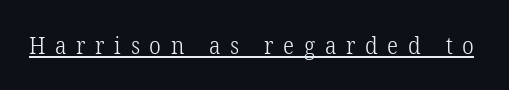
The rendered words wear a rule along their underside. Vertical stems look standard width or narrower in stroke. The gaps between neighbouring characters are conspicuously large. The letters stand straight up with perfectly vertical stems.
